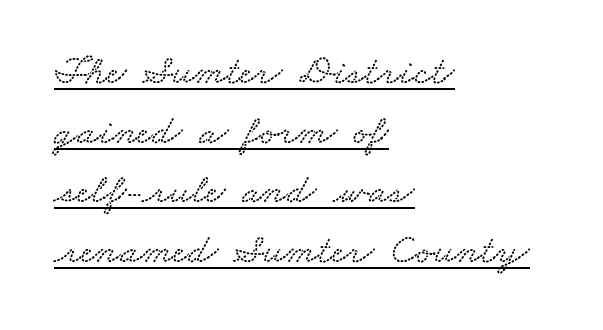
{"width": "wide", "stroke_contrast": "low", "x_height": "small", "monospaced": "no", "underline": "yes", "align": "left", "line_spacing": "normal", "line_spacing_ratio": 1.42, "letter_spacing": "normal", "letter_spacing_em": 0.0, "glyph_px": 42}
